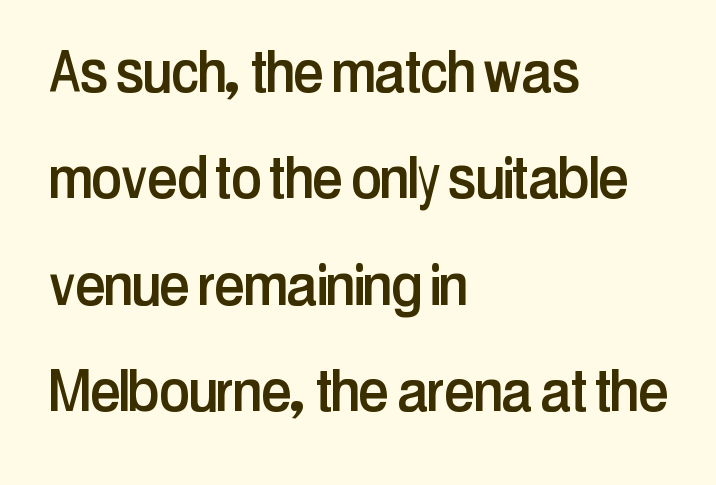
Proportional: the letters do not fall into vertical columns. Letter spacing: default. Posture: upright roman. Is there much room between lines? A standard amount, neither cramped nor airy. Which margin do the lines hug? The left one — the right edge is uneven. Look at the bottom of the vertical strokes: they stop flat, with no serifs.
